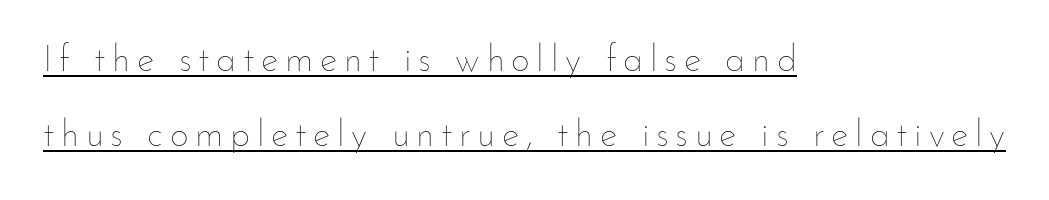
The image shows 37 px thin type, upright; set left-aligned, loose line spacing (2.04x), underlined; low stroke contrast and a small x-height.
